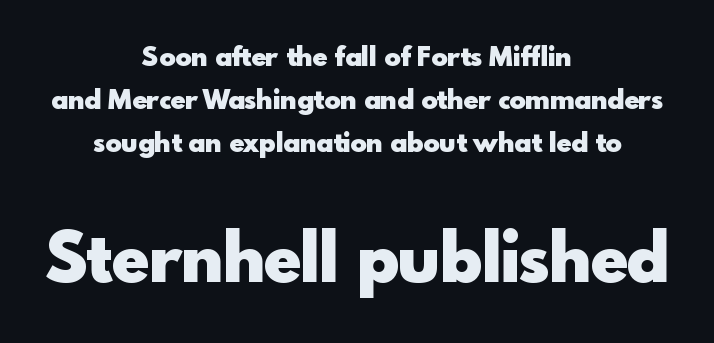
The type family on display is of the sans-serif kind. The font's upright variant was chosen for this text. The line texture is even and compact thanks to regular tracking. This sample has the flowing, uneven cadence of proportional lettering.
